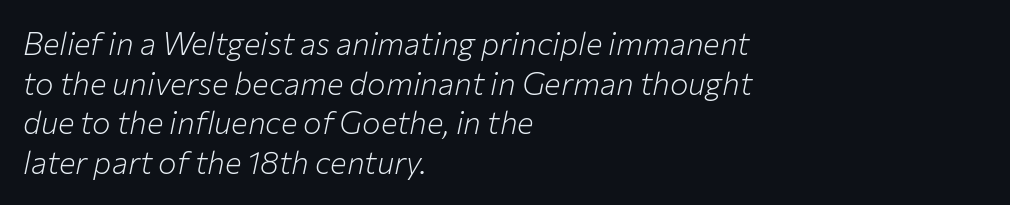
The image shows 31 px light type, italic (leaning right); set left-aligned, normal line spacing (1.28x), normal letter spacing, not underlined; low stroke contrast and a medium x-height.
